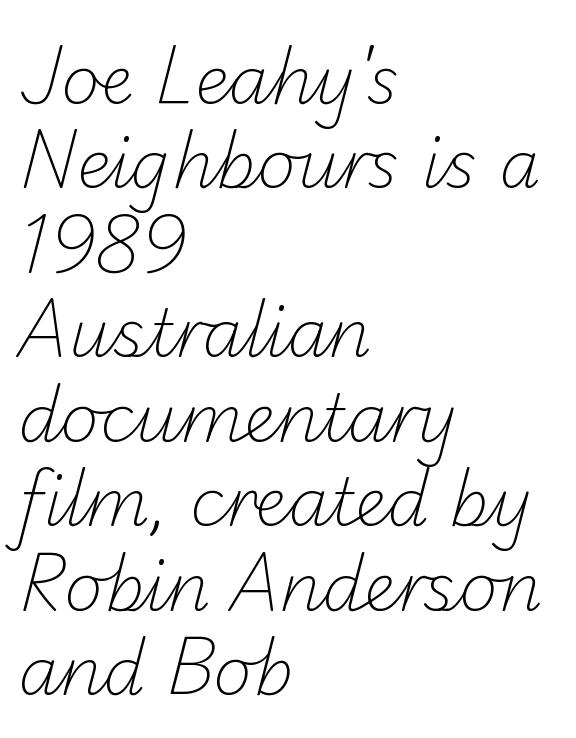
If you measured baseline to baseline, you'd find a middling distance. These glyphs show unthickened strokes, regular width or finer. Nobody touched the tracking dial on this one. A sans-serif font was chosen for this passage. Think of a printed novel: that variable character pitch is what you see here.
